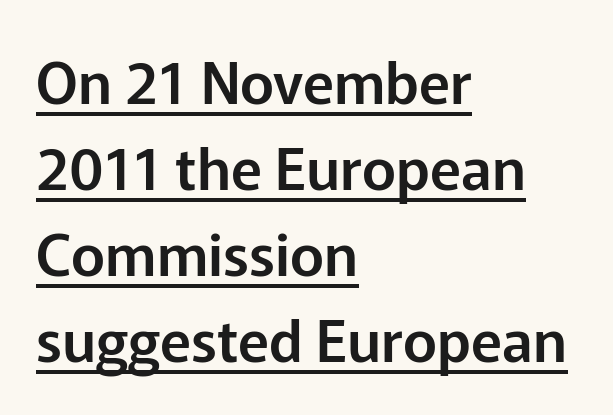
Q: Is the text italic (slanted)? A: No, it is upright.
Q: Is the typeface a serif or a sans-serif typeface? A: Sans-serif.
Q: Is the text underlined? A: Yes.
Q: How is the paragraph aligned? A: Left-aligned.
Q: Is the spacing between letters normal or unusually wide? A: Normal.
Q: Is the spacing between lines tight, normal or loose? A: Normal.
Q: Width (condensed, normal, or wide)? A: Normal.
Q: Stroke contrast? A: Low.
Q: x-height? A: Medium.
Q: Monospaced? A: No.
